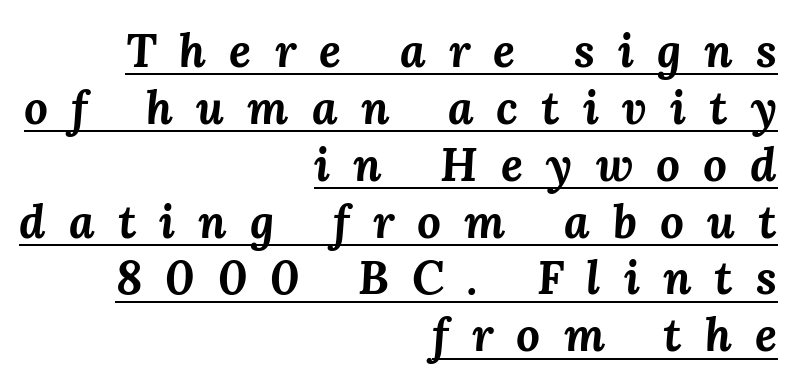
The image shows 47 px bold type, italic (leaning right); set right-aligned, line spacing 1.21x, unusually wide letter spacing (+0.49 em), underlined; medium stroke contrast and a medium x-height.
